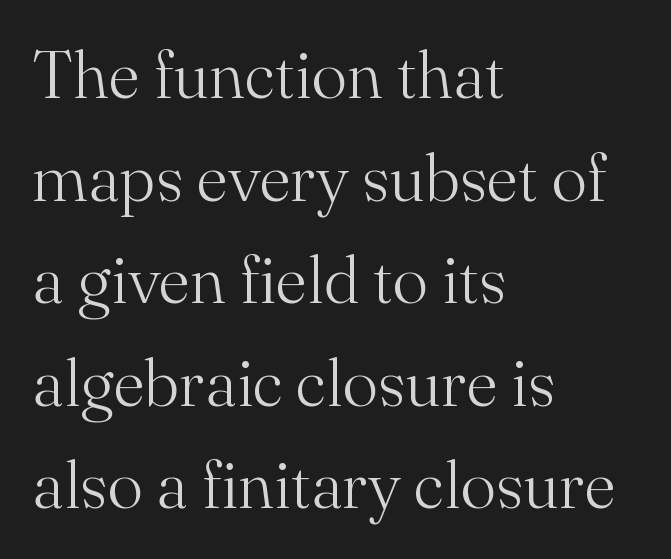
The image shows 67 px light serif type, upright; set left-aligned, normal line spacing (1.53x), normal letter spacing, not underlined; medium stroke contrast and a small x-height.
